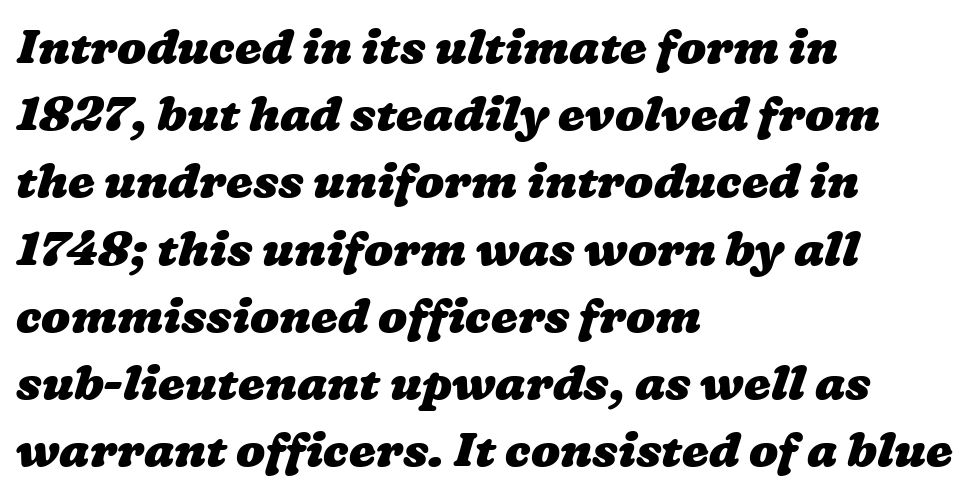
You could not count columns in this text — the font is proportionally spaced. Caption: multi-line text, flush left, ragged right. One glance says typical: line gaps are just what's usual. Underline: absent. The sample has been set heavy, in full bold. Each word holds together tightly as a unit, with standard inter-letter gaps.
